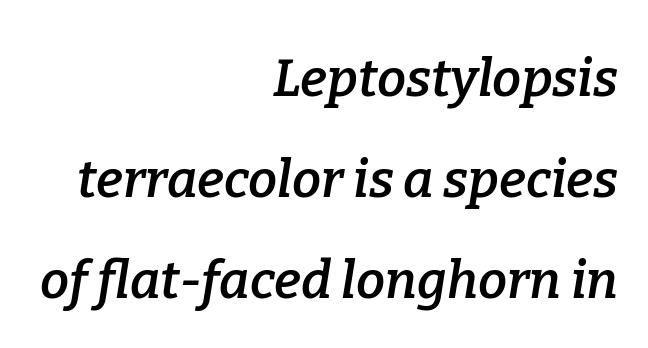
Q: Is the text bold? A: Semi-bold.
Q: Is the text italic (slanted)? A: Yes, it leans right by about 9 degrees.
Q: Is the typeface a serif or a sans-serif typeface? A: Serif.
Q: Is the text underlined? A: No.
Q: How is the paragraph aligned? A: Right-aligned.
Q: Is the spacing between letters normal or unusually wide? A: Normal.
Q: Is the spacing between lines tight, normal or loose? A: Loose.
Q: Width (condensed, normal, or wide)? A: Normal.
Q: Stroke contrast? A: Low.
Q: x-height? A: Medium.
Q: Monospaced? A: No.
